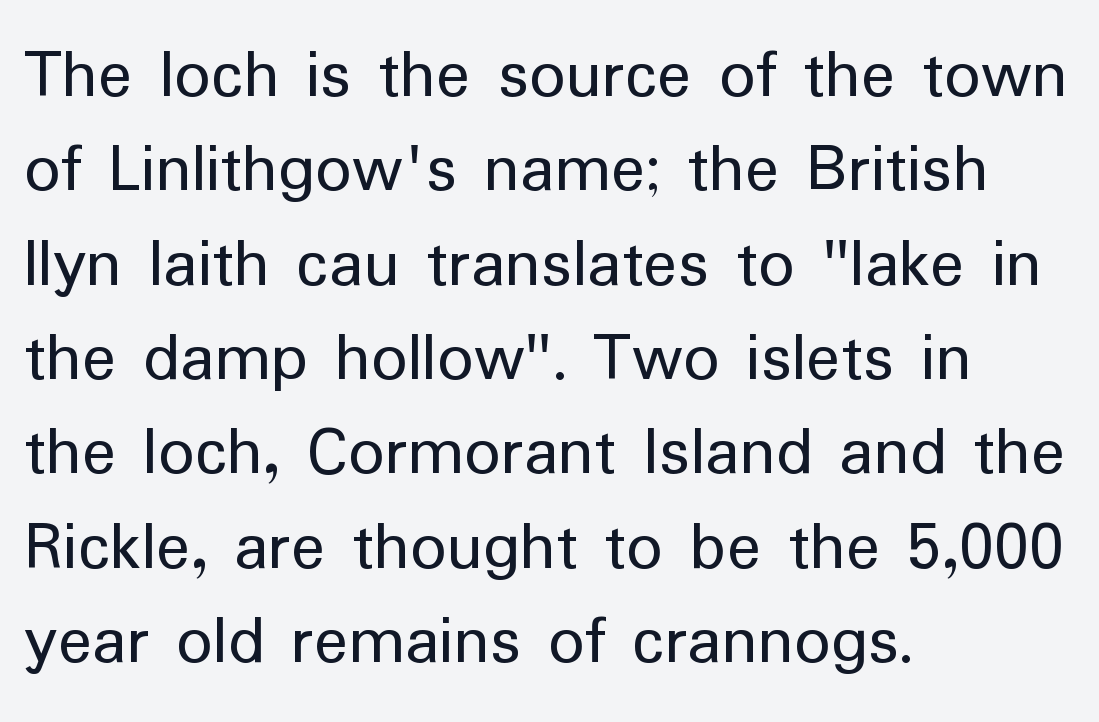
Decoration check: the copy has no underline. The face looks like a standard text weight, possibly lighter. Characters follow at the spacing the type designer built in. Line spacing here is normal. Type style note: lacks serifs.
